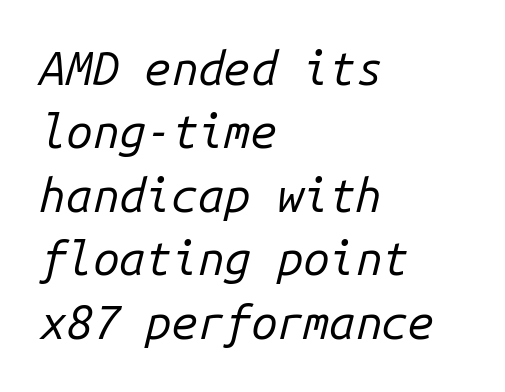
This sample uses plain, unmodified letter spacing. This sample keeps an unexceptional amount of space between lines. Any mark beneath the type? The region is blank. Stroke mass is kept to a normal reading level or below.
